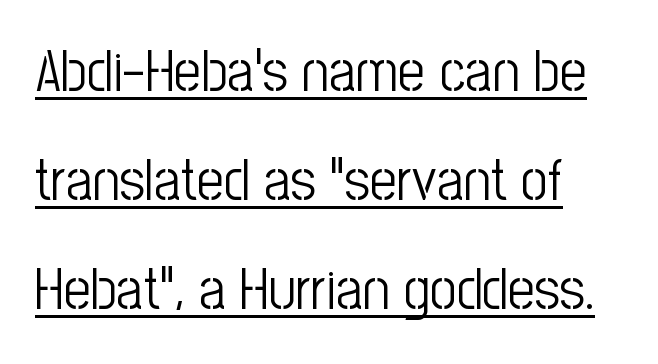
The image shows 59 px light, condensed sans-serif type, upright; set left-aligned, line spacing 1.85x, normal letter spacing, underlined; low stroke contrast and a medium x-height.
